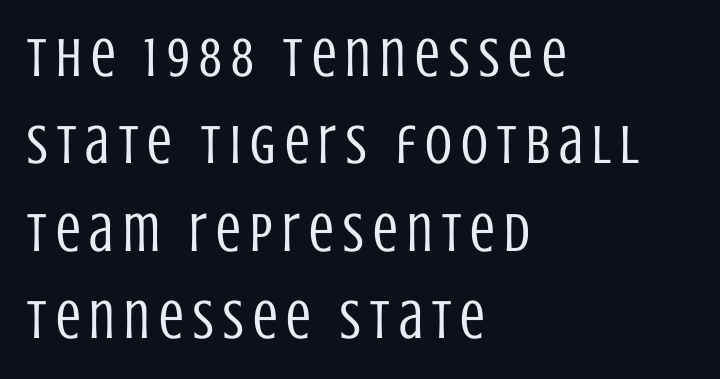
{"serif": "no", "italic": "no", "bold": "no", "weight": "regular", "width": "condensed", "stroke_contrast": "low", "x_height": "large", "monospaced": "no", "underline": "no", "align": "left", "line_spacing": "normal", "line_spacing_ratio": 1.59, "glyph_px": 55}
